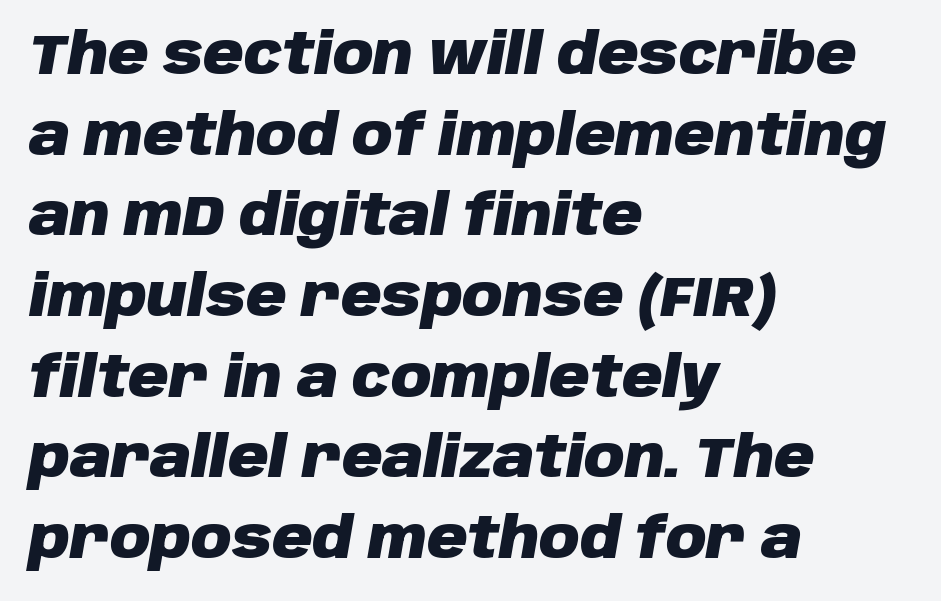
When letters slant like this, we call the style italic. On the weight axis this lands at bold, roughly 700. The typesetter chose a ragged-right arrangement here. A typesetter would call this proportional, since set widths differ per character. The zone under the glyphs is completely vacant.
